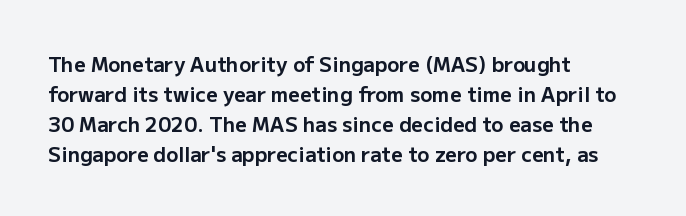
{"italic": "no", "bold": "yes", "underline": "no", "align": "left", "line_spacing": "normal", "line_spacing_ratio": 1.5, "letter_spacing": "normal", "letter_spacing_em": 0.0, "glyph_px": 20}
